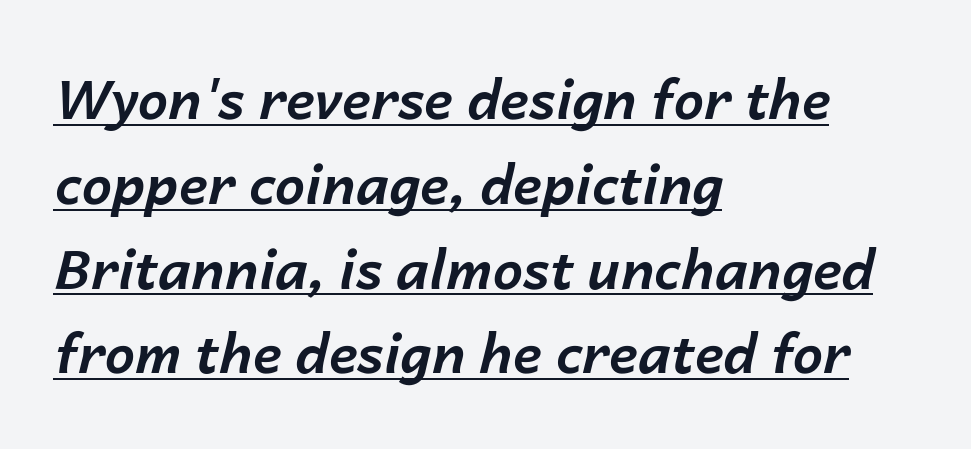
Observe the ordinary spacing: letters are neighbours, not strangers. Notice how a bar underscores the lettering throughout. Each new line begins a customary step beneath the previous one. The letters are bold, with thick, heavy strokes.
